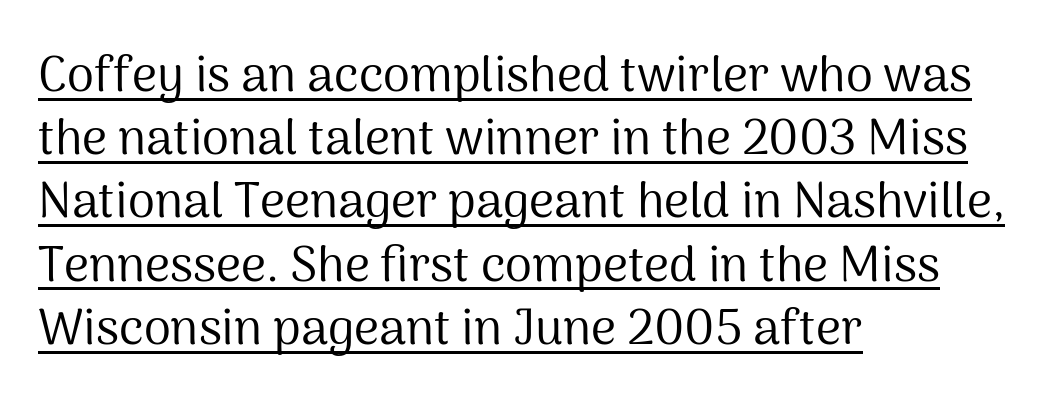
Q: Is the text bold? A: No.
Q: Is the text italic (slanted)? A: No, it is upright.
Q: Is the typeface a serif or a sans-serif typeface? A: Sans-serif.
Q: Is the text underlined? A: Yes.
Q: How is the paragraph aligned? A: Left-aligned.
Q: Is the spacing between letters normal or unusually wide? A: Normal.
Q: Is the spacing between lines tight, normal or loose? A: Normal.
Q: Width (condensed, normal, or wide)? A: Normal.
Q: Stroke contrast? A: Medium.
Q: x-height? A: Medium.
Q: Monospaced? A: No.
